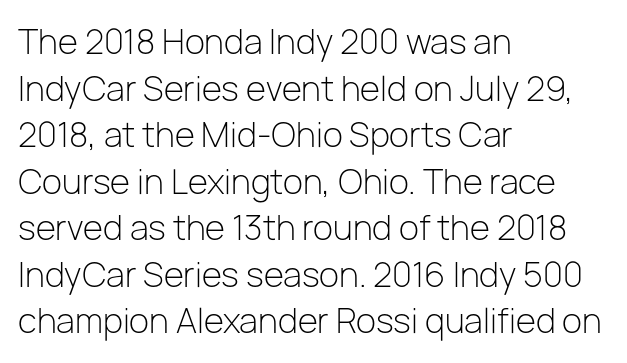
Q: Is the text bold? A: No.
Q: Is the text italic (slanted)? A: No, it is upright.
Q: Is the typeface a serif or a sans-serif typeface? A: Sans-serif.
Q: Is the text underlined? A: No.
Q: How is the paragraph aligned? A: Left-aligned.
Q: Is the spacing between letters normal or unusually wide? A: Normal.
Q: Is the spacing between lines tight, normal or loose? A: Normal.
Q: Width (condensed, normal, or wide)? A: Normal.
Q: Stroke contrast? A: Low.
Q: x-height? A: Medium.
Q: Monospaced? A: No.
